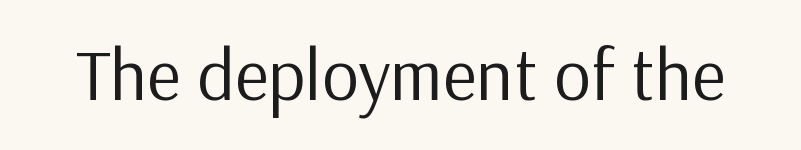
Notice how the stems are strictly vertical — no italics here. There is no visible air inserted between adjacent glyphs. Look at the bottom of the vertical strokes: they stop flat, with no serifs. The font is comparable to plain body text, perhaps lighter. Anything drawn beneath the words? Only blank space.
